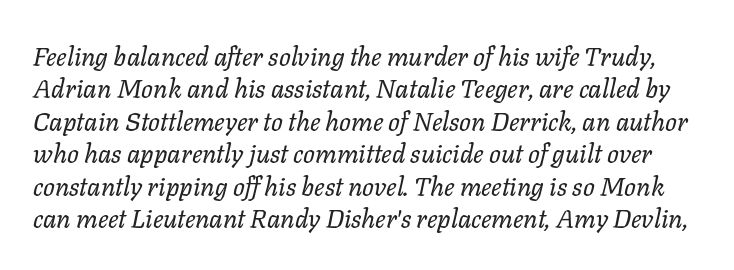
The image shows 26 px text type, italic (leaning right); set normal line spacing (1.25x), normal letter spacing, not underlined.
